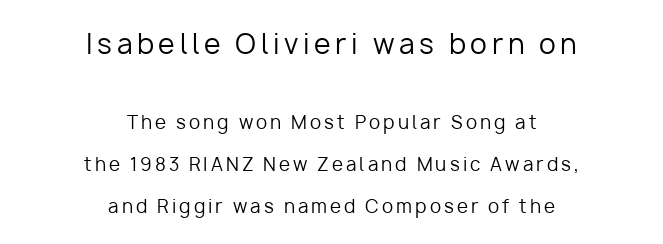
Q: Is the text bold? A: No.
Q: Is the text italic (slanted)? A: No, it is upright.
Q: Is the text underlined? A: No.
Q: How is the paragraph aligned? A: Centered.
Q: Is the spacing between lines tight, normal or loose? A: Loose.
Q: Which block of text is set in a larger size, the first (top) or the second (bottom)? A: The first (top) one.
